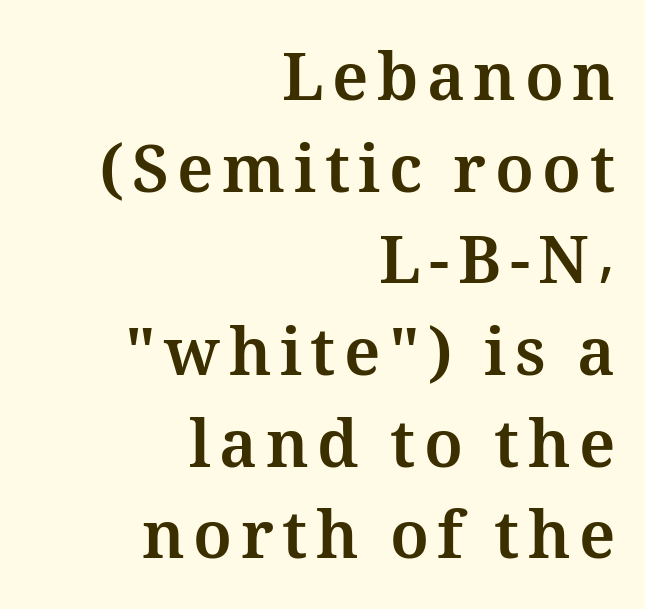
Spacing verdict: proportional, widths tailored to each character. Where is the straight margin? On the right. The rows are spaced the way most documents space them. Caption: bold face, heavy strokes.
